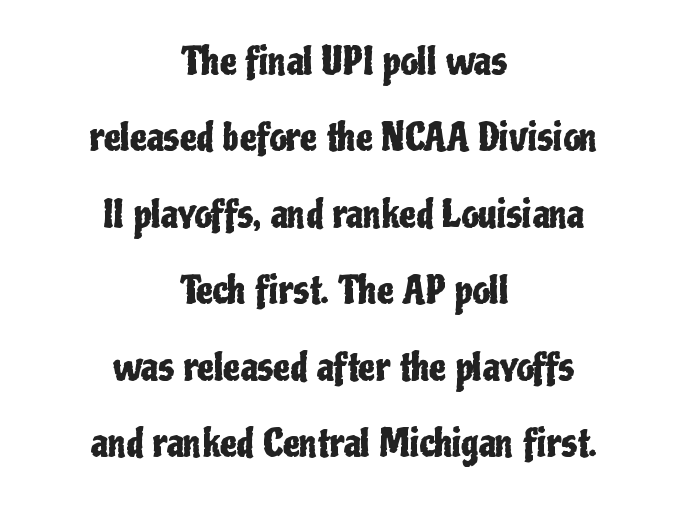
Nothing unusual about the tracking: characters are spaced as the font intends. Descender tails drop into unmarked territory. This rendering employs a face without finishing strokes, i.e., a sans-serif. You can tell it's not italic because the verticals are truly vertical. The space between consecutive lines is lavish.
